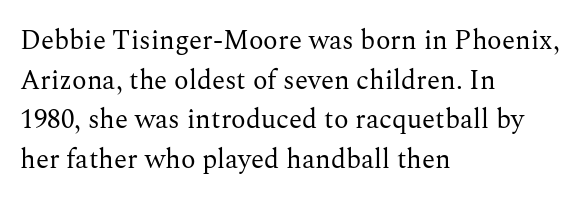
Q: Is the text bold? A: No.
Q: Is the text italic (slanted)? A: No, it is upright.
Q: Is the text underlined? A: No.
Q: How is the paragraph aligned? A: Left-aligned.
Q: Is the spacing between letters normal or unusually wide? A: Normal.
Q: Is the spacing between lines tight, normal or loose? A: Normal.
